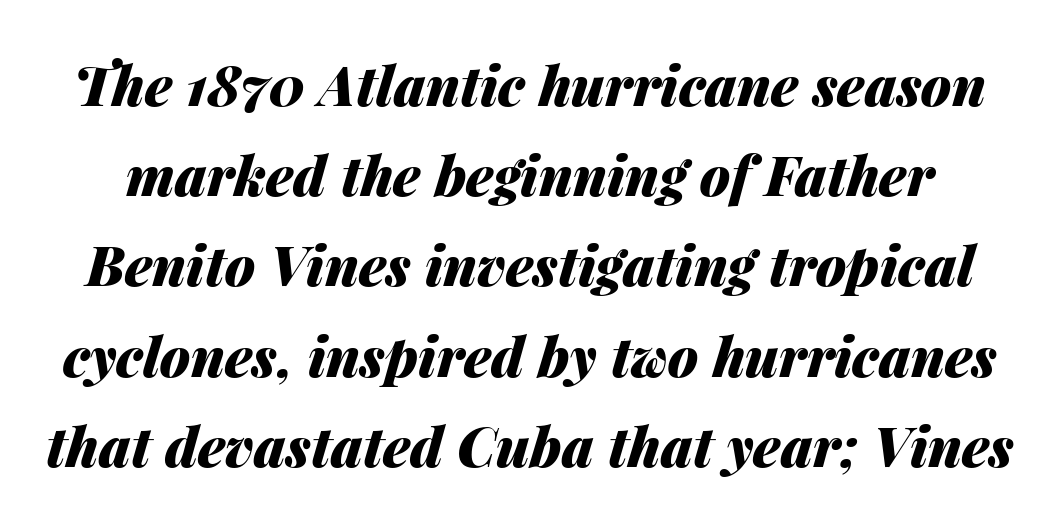
{"italic": "yes", "lean": "right", "slant_degrees": 14, "bold": "yes", "weight": "heavy", "width": "normal", "stroke_contrast": "medium", "x_height": "medium", "monospaced": "no", "underline": "no", "line_spacing": "normal", "line_spacing_ratio": 1.64, "letter_spacing": "normal", "letter_spacing_em": 0.0, "glyph_px": 55}
